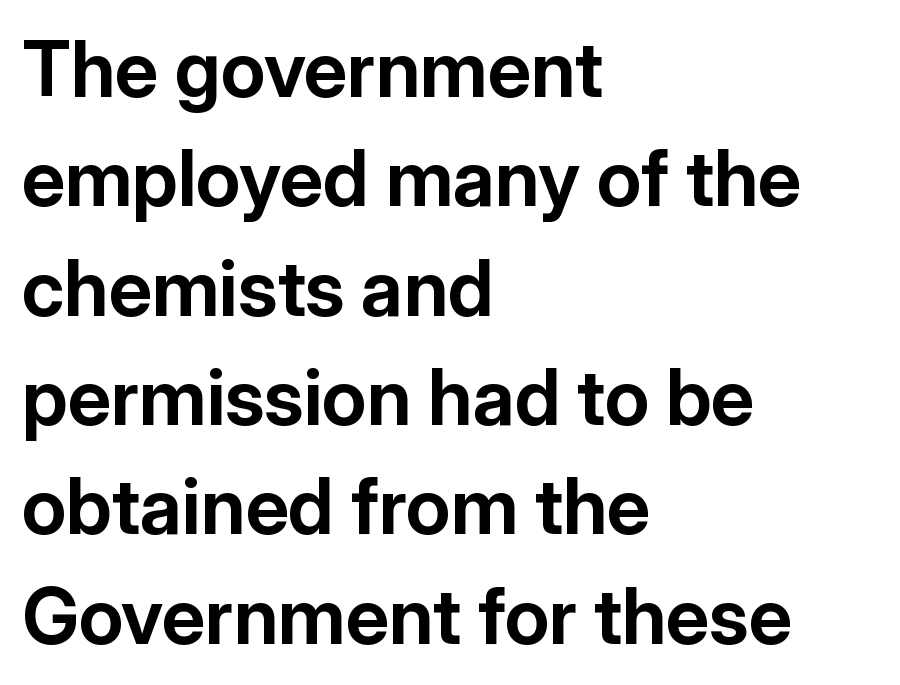
Q: Is the text bold? A: Yes.
Q: Is the text italic (slanted)? A: No, it is upright.
Q: Is the typeface a serif or a sans-serif typeface? A: Sans-serif.
Q: Is the text underlined? A: No.
Q: How is the paragraph aligned? A: Left-aligned.
Q: Is the spacing between letters normal or unusually wide? A: Normal.
Q: Is the spacing between lines tight, normal or loose? A: Normal.
Q: Width (condensed, normal, or wide)? A: Normal.
Q: Stroke contrast? A: Low.
Q: x-height? A: Medium.
Q: Monospaced? A: No.
